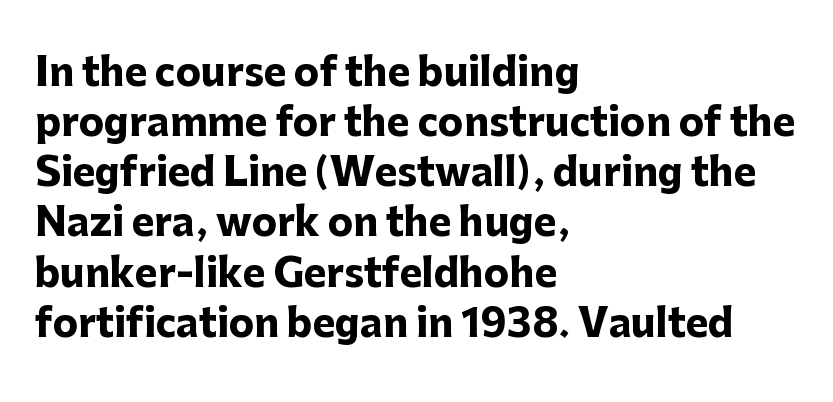
The image shows 38 px heavy sans-serif type, upright; set left-aligned, normal line spacing (1.32x), normal letter spacing, not underlined; low stroke contrast and a medium x-height.
